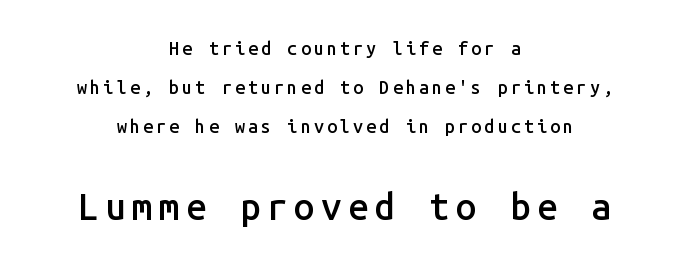
The image shows 37 px semibold sans-serif type, upright, monospaced; set centered, loose line spacing (2.17x), not underlined; the second (bottom) block is 2.06x larger; low stroke contrast and a medium x-height.
